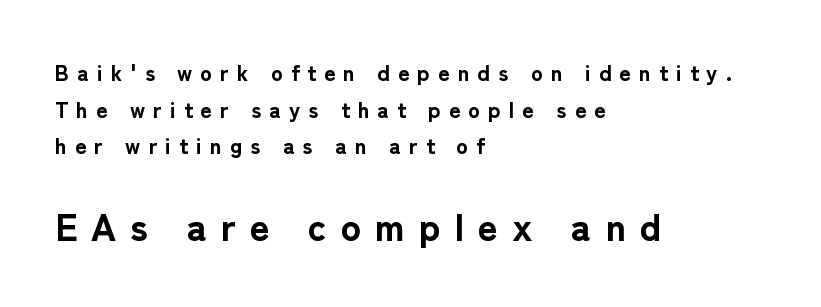
The image shows 38 px bold sans-serif type, upright; set left-aligned, normal line spacing (1.67x), unusually wide letter spacing (+0.37 em), not underlined; the second (bottom) block is 1.73x larger; low stroke contrast and a medium x-height.
